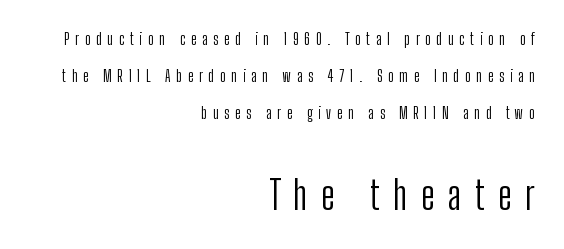
The image shows 39 px light, condensed sans-serif type, upright; set right-aligned, loose line spacing (2.31x), unusually wide letter spacing (+0.35 em), not underlined; the second (bottom) block is 2.44x larger; low stroke contrast and a medium x-height.
